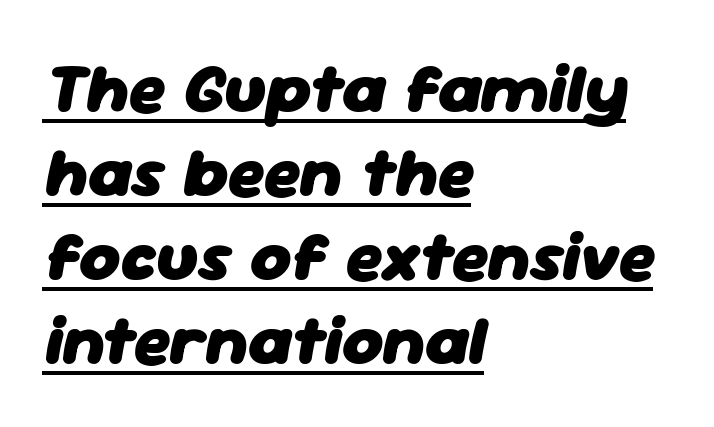
The image shows 70 px heavy type, italic (leaning right); set left-aligned, line spacing 1.2x, normal letter spacing, underlined; low stroke contrast and a medium x-height.
